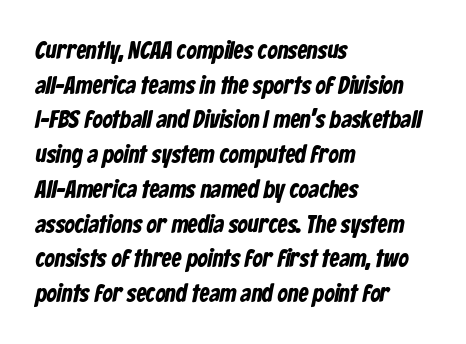
{"bold": "yes", "underline": "no", "align": "left", "line_spacing": "normal", "line_spacing_ratio": 1.39, "letter_spacing": "normal", "letter_spacing_em": 0.0, "glyph_px": 25}
